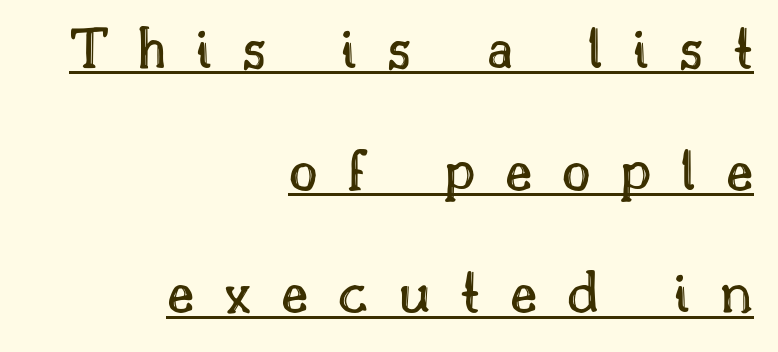
Q: Is the text italic (slanted)? A: No, it is upright.
Q: Is the text underlined? A: Yes.
Q: How is the paragraph aligned? A: Right-aligned.
Q: Is the spacing between letters normal or unusually wide? A: Unusually wide.
Q: Is the spacing between lines tight, normal or loose? A: Loose.
Q: Width (condensed, normal, or wide)? A: Normal.
Q: x-height? A: Small.
Q: Monospaced? A: No.
